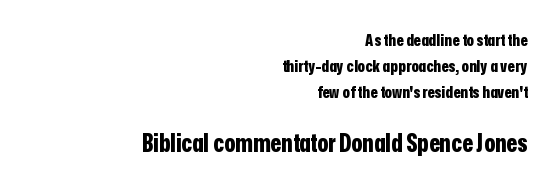
Each row of text sits above clean, open space. Strong, thick strokes mark this as bold type. Is the block centered? No — it sits flush against the right margin. The letters stand straight up with perfectly vertical stems. Does the bottom block carry the larger type? Yes, it does. Tracking here is standard; glyphs follow each other at the usual distance.
